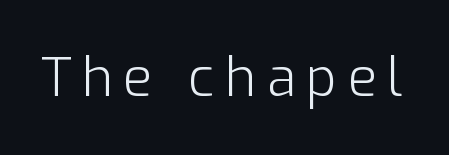
Posture: straight, roman, zero tilt. This sample has the flowing, uneven cadence of proportional lettering. A clean baseline with only descenders dipping below it. The weight would be labelled regular, book, light, or lighter still. The letters carry no serifs — their stems end cleanly without finishing strokes.
